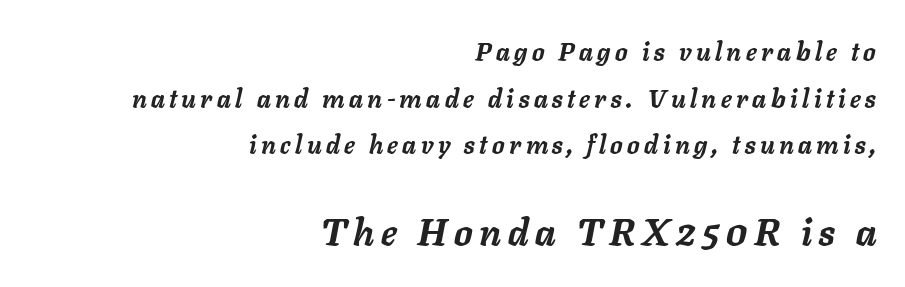
Compared with an ordinary text face, these strokes are far heavier — a full bold. Underline: absent. These lines are set flush right with a ragged left edge. Spacing verdict: proportional, widths tailored to each character. The passage shown leans; its letterforms are oblique. The following chunk of copy outweighs the initial chunk in type size.
